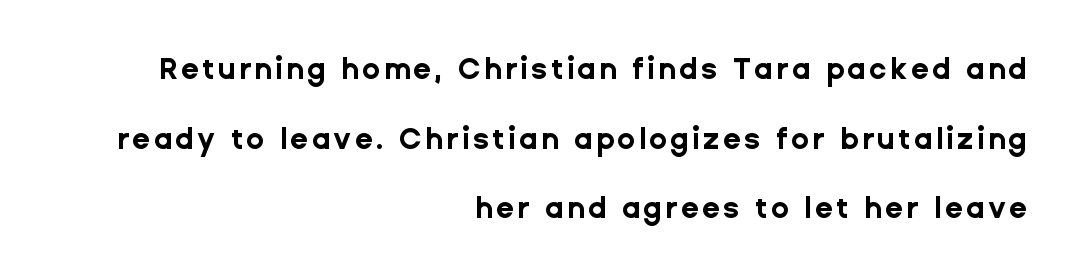
The image shows 29 px bold sans-serif type, upright; set right-aligned, loose line spacing (2.4x), not underlined; low stroke contrast and a medium x-height.
